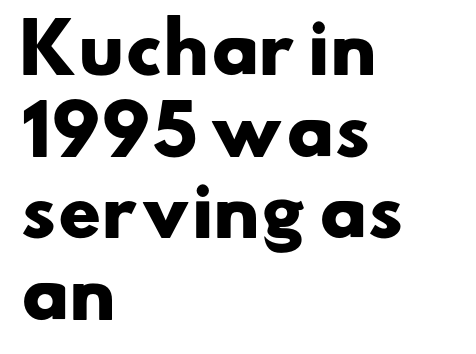
Q: Is the text bold? A: Yes.
Q: Is the typeface a serif or a sans-serif typeface? A: Sans-serif.
Q: Is the text underlined? A: No.
Q: How is the paragraph aligned? A: Left-aligned.
Q: Is the spacing between letters normal or unusually wide? A: Normal.
Q: Width (condensed, normal, or wide)? A: Wide.
Q: Stroke contrast? A: Low.
Q: x-height? A: Small.
Q: Monospaced? A: No.
